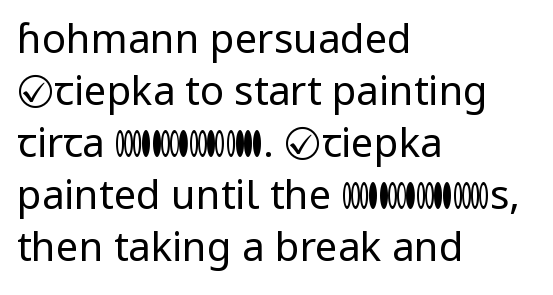
The image shows 40 px regular-weight sans-serif type, upright; set left-aligned, normal line spacing (1.3x), normal letter spacing, not underlined; low stroke contrast and a medium x-height.
